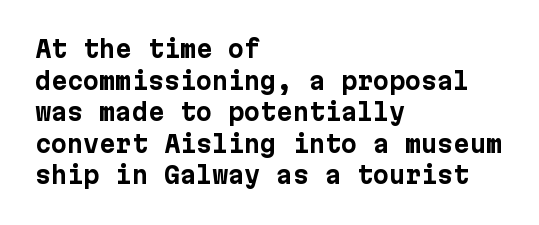
{"italic": "no", "bold": "yes", "underline": "no", "align": "left", "line_spacing": "normal", "line_spacing_ratio": 1.37, "letter_spacing": "normal", "letter_spacing_em": 0.0, "glyph_px": 23}
